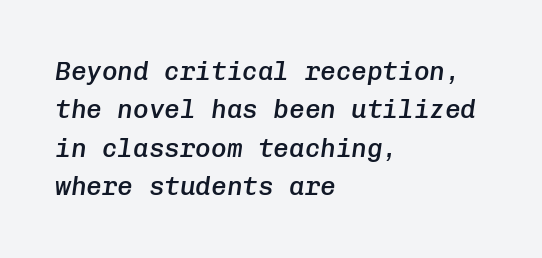
{"italic": "yes", "lean": "right", "slant_degrees": 8, "bold": "semi", "underline": "no", "align": "left", "line_spacing": "normal", "line_spacing_ratio": 1.48, "letter_spacing": "normal", "letter_spacing_em": 0.0, "glyph_px": 26}
